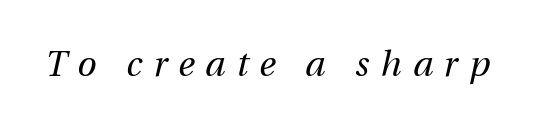
{"italic": "yes", "lean": "right", "slant_degrees": 12, "bold": "no", "weight": "regular", "width": "normal", "stroke_contrast": "medium", "x_height": "medium", "monospaced": "no", "underline": "no", "letter_spacing": "wide", "letter_spacing_em": 0.32, "glyph_px": 35}
